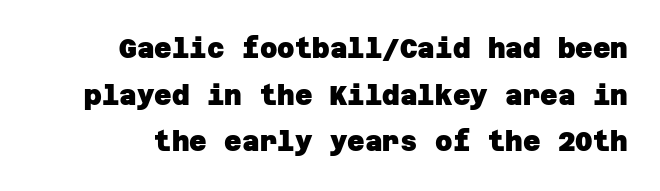
Q: Is the text bold? A: Yes.
Q: Is the text underlined? A: No.
Q: Is the spacing between letters normal or unusually wide? A: Normal.
